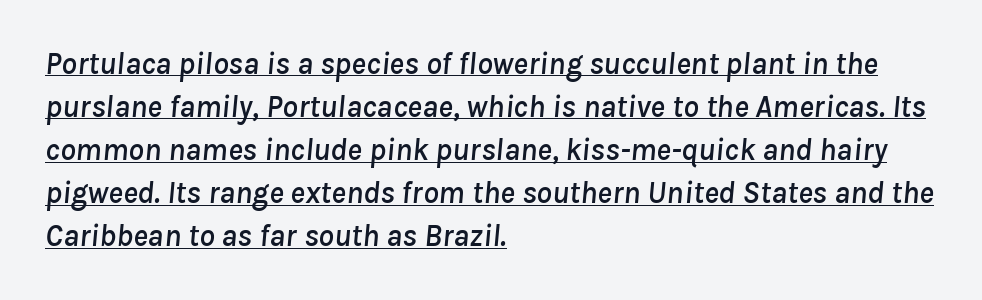
{"italic": "yes", "lean": "right", "slant_degrees": 8, "width": "normal", "stroke_contrast": "low", "x_height": "medium", "monospaced": "no", "underline": "yes", "align": "left", "line_spacing": "normal", "line_spacing_ratio": 1.39, "letter_spacing": "normal", "letter_spacing_em": 0.0, "glyph_px": 31}
